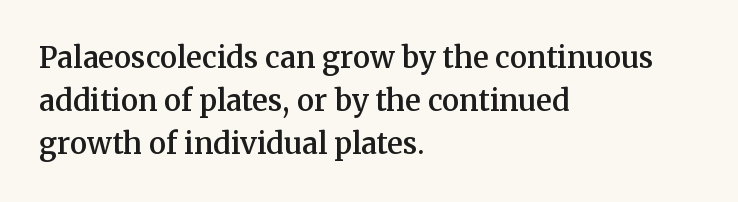
Strokes here are thickened, but only to semibold level. This rendering uses left alignment, leaving the right contour irregular. Does the lettering tilt? It doesn't — this is upright. These lines are rendered in a variable-pitch font. No extra tracking has been applied to these lines.
